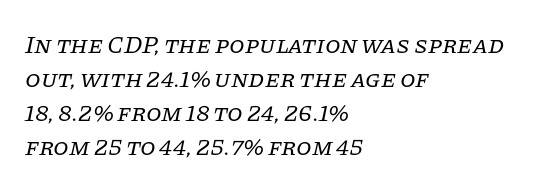
The image shows 25 px text type, italic (leaning right); set left-aligned, normal line spacing (1.36x), normal letter spacing, not underlined.
